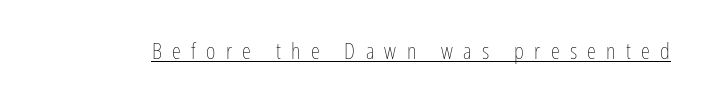
Q: Is the text bold? A: No.
Q: Is the text italic (slanted)? A: No, it is upright.
Q: Is the text underlined? A: Yes.
Q: Is the spacing between letters normal or unusually wide? A: Unusually wide.
